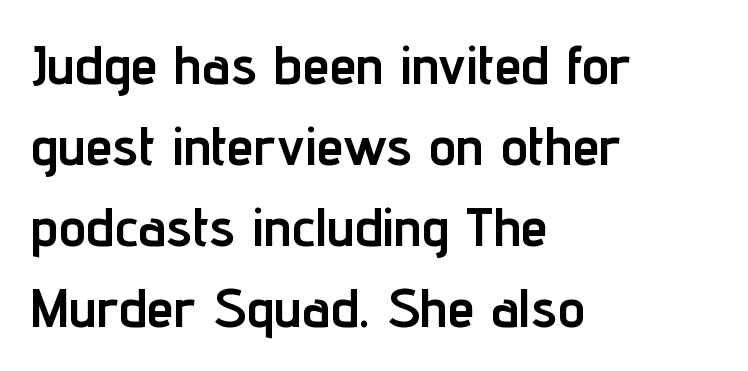
{"serif": "no", "italic": "no", "bold": "yes", "weight": "semibold", "width": "condensed", "stroke_contrast": "low", "x_height": "medium", "monospaced": "no", "underline": "no", "align": "left", "line_spacing": "normal", "line_spacing_ratio": 1.47, "letter_spacing": "normal", "letter_spacing_em": 0.0, "glyph_px": 55}
